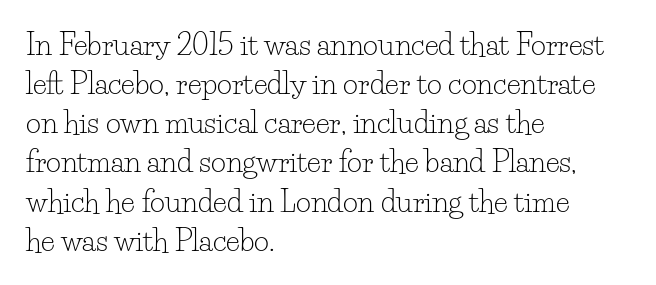
Q: Is the text bold? A: No.
Q: Is the text italic (slanted)? A: No, it is upright.
Q: Is the typeface a serif or a sans-serif typeface? A: Serif.
Q: Is the text underlined? A: No.
Q: How is the paragraph aligned? A: Left-aligned.
Q: Is the spacing between letters normal or unusually wide? A: Normal.
Q: Is the spacing between lines tight, normal or loose? A: Normal.
Q: Width (condensed, normal, or wide)? A: Normal.
Q: Stroke contrast? A: Low.
Q: x-height? A: Small.
Q: Monospaced? A: No.
